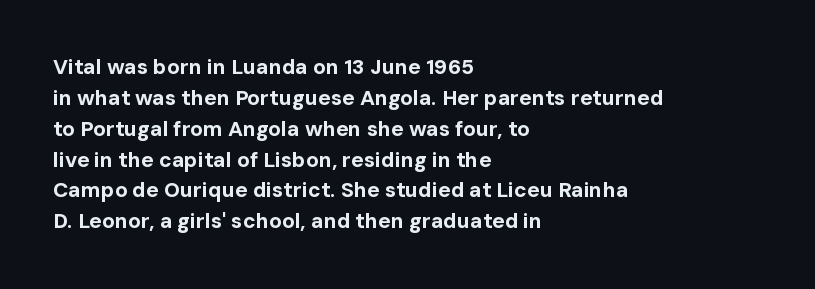
Posture: vertical. A classic flush-left, rag-right setting is used for this passage. Horizontal bands of white between lines are of average thickness. Each word holds together tightly as a unit, with standard inter-letter gaps. The font is running at its bold setting.
